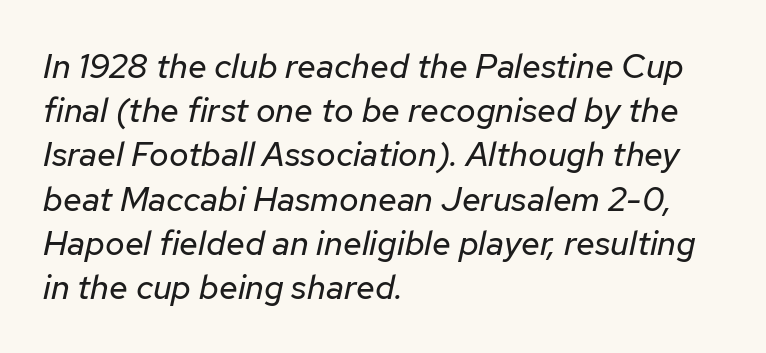
{"italic": "yes", "lean": "right", "slant_degrees": 12, "bold": "no", "weight": "regular", "width": "normal", "stroke_contrast": "low", "x_height": "medium", "monospaced": "no", "underline": "no", "align": "left", "line_spacing": "normal", "line_spacing_ratio": 1.3, "letter_spacing": "normal", "letter_spacing_em": 0.0, "glyph_px": 34}
